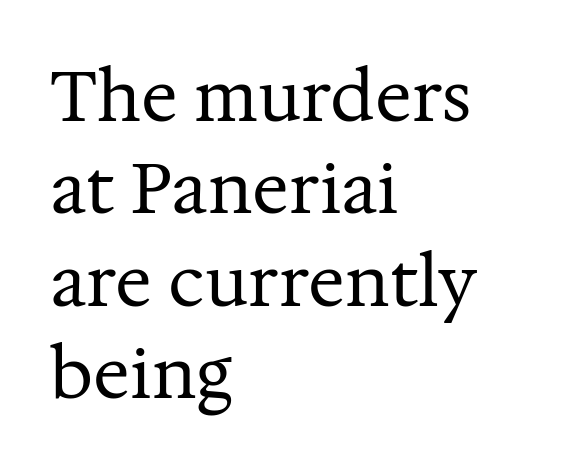
Q: Is the text bold? A: No.
Q: Is the text italic (slanted)? A: No, it is upright.
Q: Is the typeface a serif or a sans-serif typeface? A: Serif.
Q: Is the text underlined? A: No.
Q: How is the paragraph aligned? A: Left-aligned.
Q: Is the spacing between letters normal or unusually wide? A: Normal.
Q: Is the spacing between lines tight, normal or loose? A: Normal.
Q: Width (condensed, normal, or wide)? A: Normal.
Q: Stroke contrast? A: Medium.
Q: x-height? A: Medium.
Q: Monospaced? A: No.
